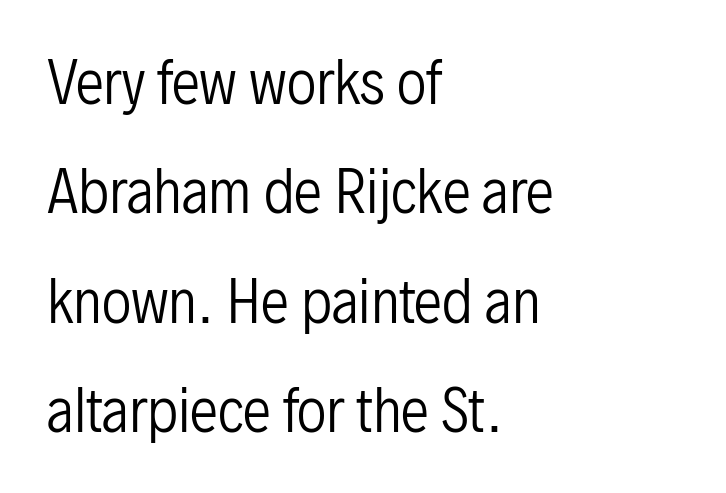
The image shows 57 px regular-weight, condensed sans-serif type, upright; set left-aligned, loose line spacing (1.92x), normal letter spacing, not underlined; low stroke contrast and a medium x-height.
